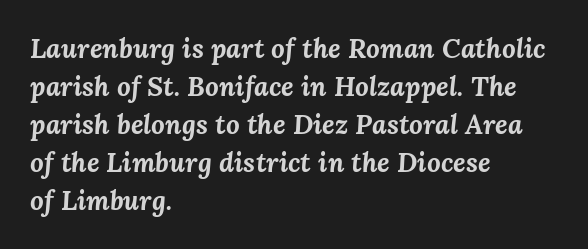
Unmarked baselines from the first word to the last. The typesetting leans heavy: a genuine bold. Posture: slanted. These lines are set flush left with a ragged right edge. Line spacing here is normal.
